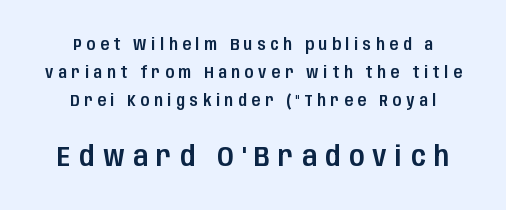
{"serif": "no", "italic": "no", "width": "condensed", "stroke_contrast": "low", "x_height": "large", "monospaced": "no", "underline": "no", "align": "center", "line_spacing_ratio": 1.74, "letter_spacing": "wide", "letter_spacing_em": 0.3, "larger_block": "second", "size_ratio": 1.75, "glyph_px": 28}
